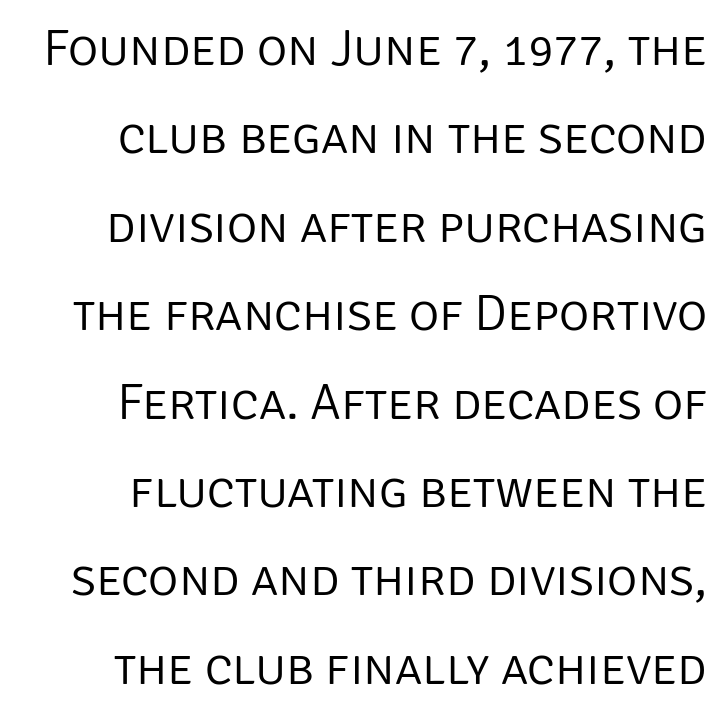
Q: Is the text bold? A: No.
Q: Is the text italic (slanted)? A: No, it is upright.
Q: Is the typeface a serif or a sans-serif typeface? A: Sans-serif.
Q: Is the text underlined? A: No.
Q: Is the spacing between letters normal or unusually wide? A: Normal.
Q: Is the spacing between lines tight, normal or loose? A: Normal.
Q: Width (condensed, normal, or wide)? A: Normal.
Q: Stroke contrast? A: Low.
Q: x-height? A: Large.
Q: Monospaced? A: No.
